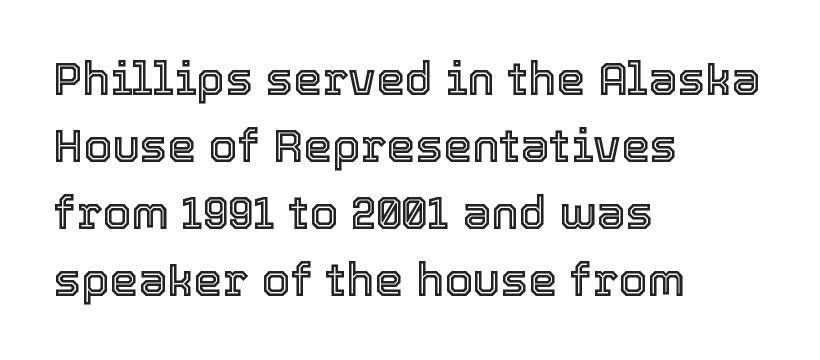
This sample has the flowing, uneven cadence of proportional lettering. The strip under each line holds only bare page. The lines sit at an ordinary, default distance from one another. Designer's note — italics off, roman on. Tracking here is standard; glyphs follow each other at the usual distance. Each line starts at the same left margin while the right side varies.
